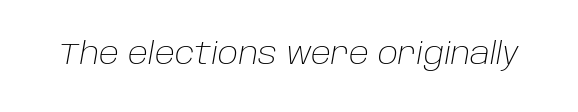
Rendered with sloped, italic letterforms. Here the designer chose a conventional face with non-uniform glyph widths. Unmarked baselines from the first word to the last. These lines keep a tight, regular rhythm from letter to letter.
